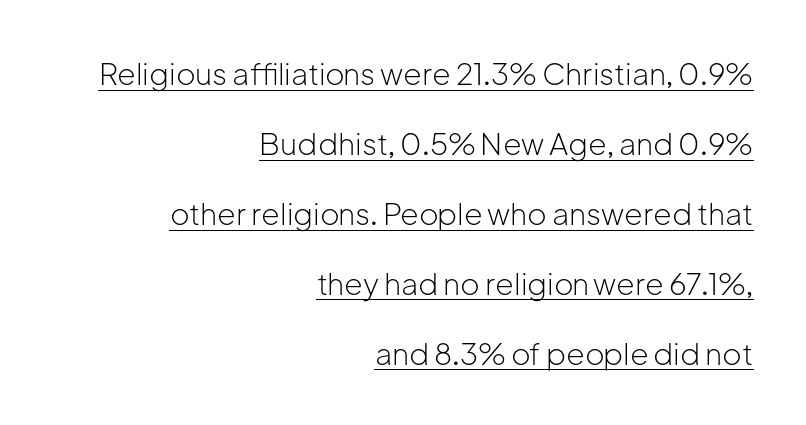
The compositor pushed each line to the right boundary. One glance says open: line gaps are wider than usual. Designer's note — italics off, roman on. In designer terms, the underline attribute is active on this setting. Stroke mass is kept to a normal reading level or below. Each letter keeps its own natural width here, so spacing adapts to shape.
